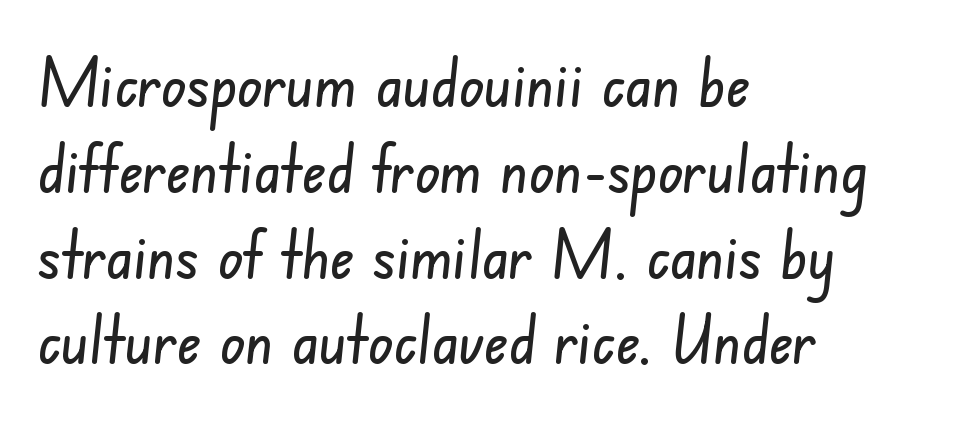
{"serif": "no", "width": "condensed", "stroke_contrast": "low", "x_height": "small", "monospaced": "no", "underline": "no", "align": "left", "line_spacing": "normal", "line_spacing_ratio": 1.3, "letter_spacing": "normal", "letter_spacing_em": 0.0, "glyph_px": 66}
